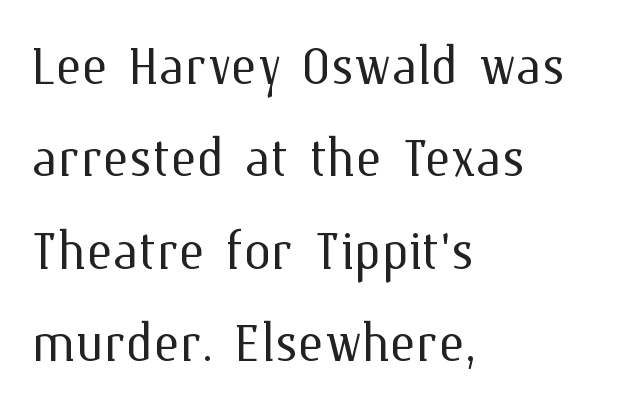
{"italic": "no", "bold": "no", "weight": "light", "width": "normal", "stroke_contrast": "medium", "x_height": "medium", "monospaced": "no", "underline": "no", "align": "left", "line_spacing": "normal", "line_spacing_ratio": 1.34, "letter_spacing": "normal", "letter_spacing_em": 0.0, "glyph_px": 69}
